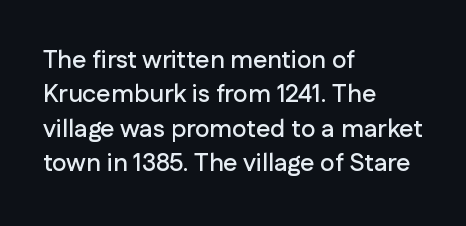
Q: Is the text italic (slanted)? A: No, it is upright.
Q: Is the text underlined? A: No.
Q: How is the paragraph aligned? A: Left-aligned.
Q: Is the spacing between letters normal or unusually wide? A: Normal.
Q: Is the spacing between lines tight, normal or loose? A: Normal.
